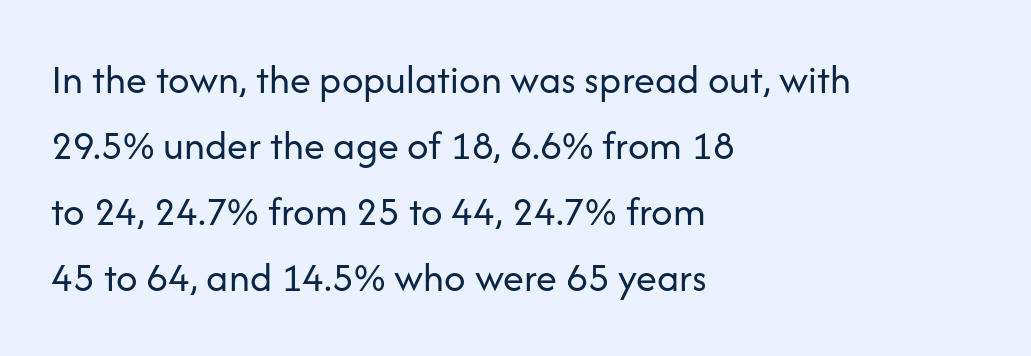
The image shows 42 px regular-weight sans-serif type, upright; set left-aligned, normal line spacing (1.57x), normal letter spacing, not underlined; low stroke contrast and a medium x-height.
